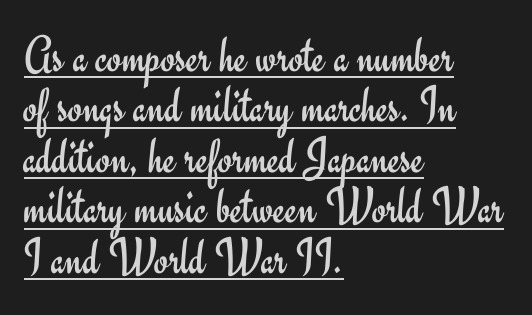
{"serif": "no", "bold": "no", "weight": "regular", "width": "normal", "stroke_contrast": "low", "x_height": "small", "monospaced": "no", "underline": "yes", "align": "left", "line_spacing": "tight", "line_spacing_ratio": 0.97, "letter_spacing": "normal", "letter_spacing_em": 0.0, "glyph_px": 52}
